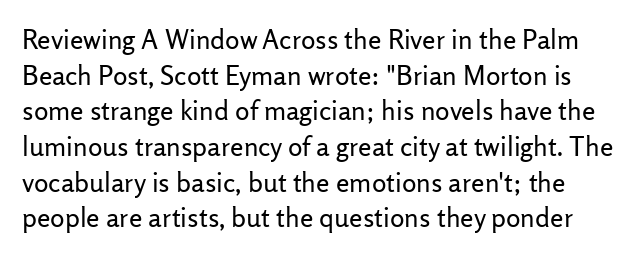
{"italic": "no", "bold": "no", "underline": "no", "line_spacing": "normal", "line_spacing_ratio": 1.32, "letter_spacing": "normal", "letter_spacing_em": 0.0, "glyph_px": 27}
